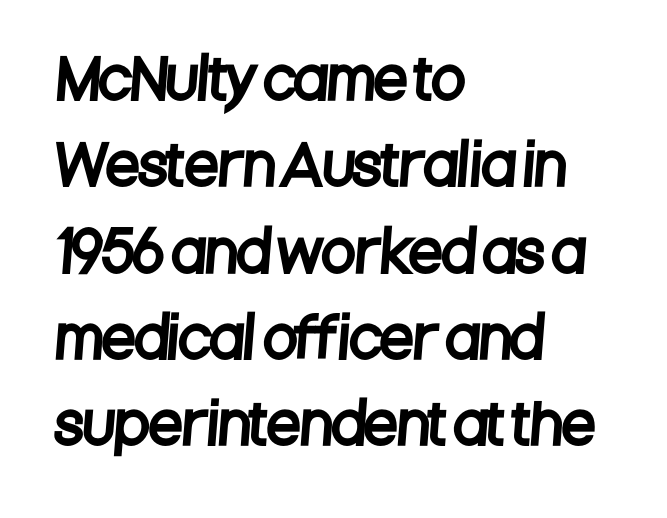
Q: Is the typeface a serif or a sans-serif typeface? A: Sans-serif.
Q: Is the text underlined? A: No.
Q: How is the paragraph aligned? A: Left-aligned.
Q: Is the spacing between letters normal or unusually wide? A: Normal.
Q: Is the spacing between lines tight, normal or loose? A: Normal.
Q: Width (condensed, normal, or wide)? A: Condensed.
Q: Stroke contrast? A: Low.
Q: x-height? A: Large.
Q: Monospaced? A: No.
